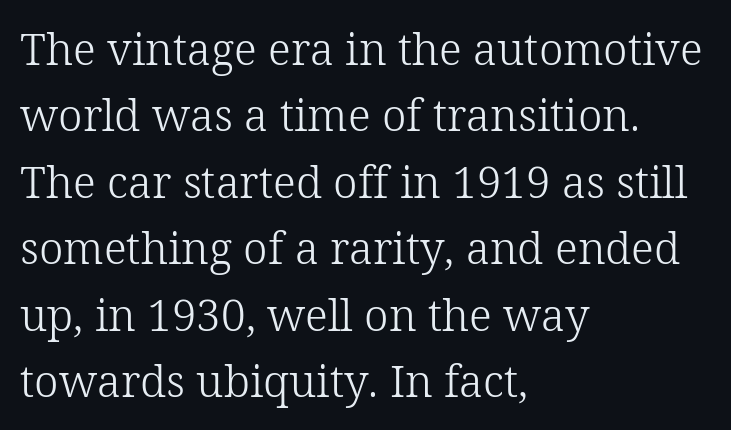
The image shows 44 px light serif type, upright; set left-aligned, normal line spacing (1.51x), normal letter spacing, not underlined; low stroke contrast and a medium x-height.
